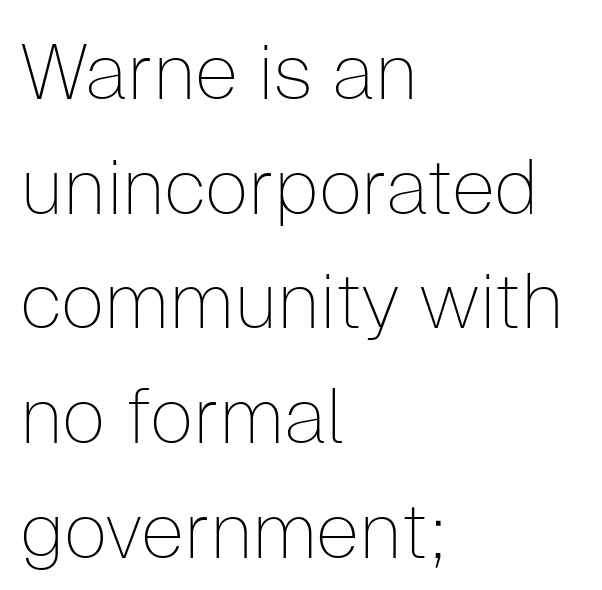
Italic? Not at all — the glyphs are vertical. The letters look calm and open, with moderate or lighter stems. This sample has the flowing, uneven cadence of proportional lettering. The horizontal fit of the characters is conventional and even. Underline: absent. Interline gaps are of average width in this sample.
